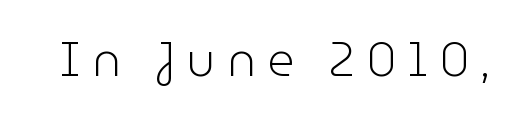
Q: Is the text bold? A: No.
Q: Is the text italic (slanted)? A: No, it is upright.
Q: Is the typeface a serif or a sans-serif typeface? A: Sans-serif.
Q: Is the text underlined? A: No.
Q: Is the spacing between letters normal or unusually wide? A: Unusually wide.
Q: Width (condensed, normal, or wide)? A: Normal.
Q: Stroke contrast? A: Low.
Q: x-height? A: Medium.
Q: Monospaced? A: No.
